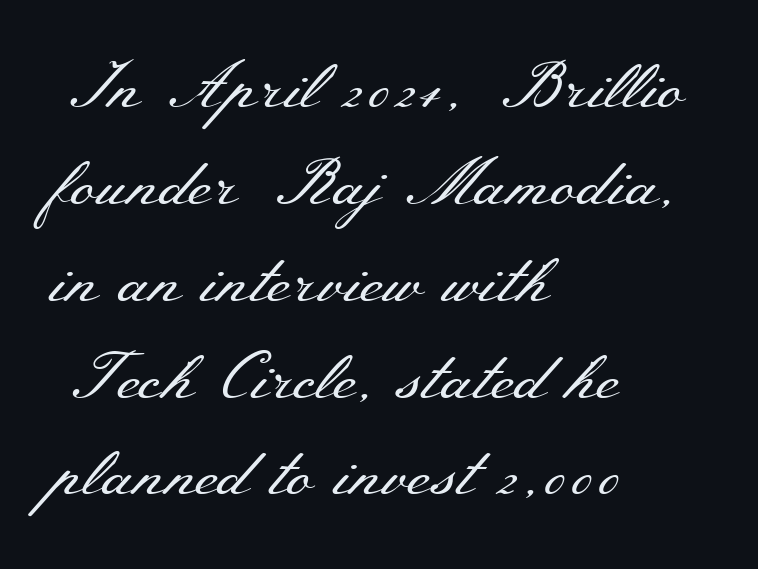
Q: Is the text bold? A: No.
Q: Is the text italic (slanted)? A: Yes.
Q: Is the typeface a serif or a sans-serif typeface? A: Serif.
Q: Is the text underlined? A: No.
Q: How is the paragraph aligned? A: Left-aligned.
Q: Is the spacing between letters normal or unusually wide? A: Normal.
Q: Is the spacing between lines tight, normal or loose? A: Normal.
Q: Width (condensed, normal, or wide)? A: Wide.
Q: Stroke contrast? A: Medium.
Q: x-height? A: Small.
Q: Monospaced? A: No.
